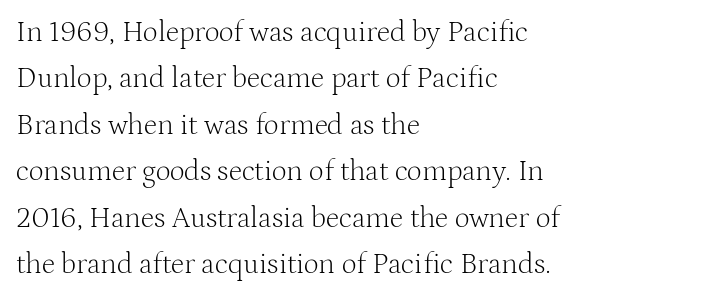
{"serif": "yes", "italic": "no", "bold": "no", "weight": "light", "width": "normal", "stroke_contrast": "medium", "x_height": "medium", "monospaced": "no", "underline": "no", "align": "left", "line_spacing": "normal", "line_spacing_ratio": 1.6, "letter_spacing": "normal", "letter_spacing_em": 0.0, "glyph_px": 29}
